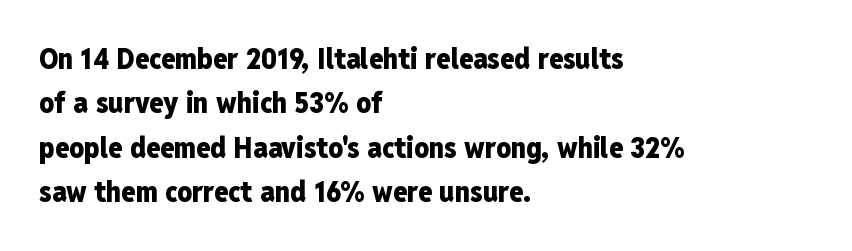
{"serif": "no", "italic": "no", "bold": "yes", "weight": "heavy", "width": "condensed", "stroke_contrast": "low", "x_height": "medium", "monospaced": "no", "underline": "no", "align": "left", "line_spacing": "normal", "line_spacing_ratio": 1.53, "letter_spacing": "normal", "letter_spacing_em": 0.0, "glyph_px": 29}
